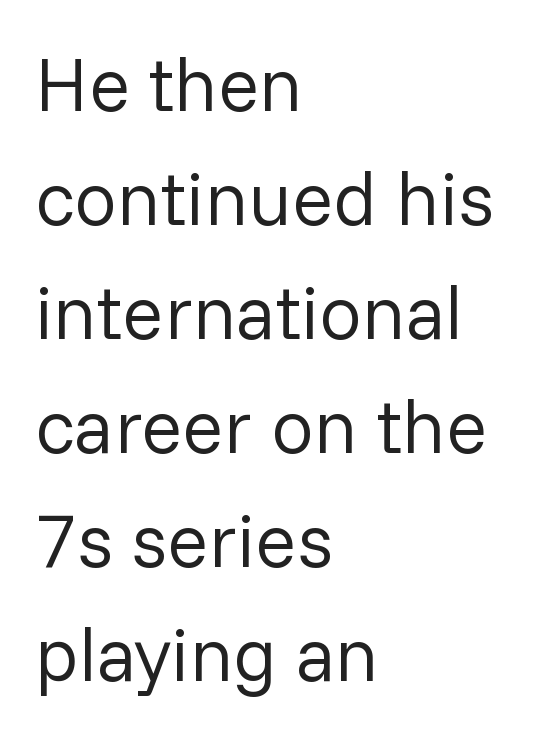
Q: Is the text bold? A: No.
Q: Is the text italic (slanted)? A: No, it is upright.
Q: Is the typeface a serif or a sans-serif typeface? A: Sans-serif.
Q: Is the text underlined? A: No.
Q: How is the paragraph aligned? A: Left-aligned.
Q: Is the spacing between letters normal or unusually wide? A: Normal.
Q: Is the spacing between lines tight, normal or loose? A: Normal.
Q: Width (condensed, normal, or wide)? A: Normal.
Q: Stroke contrast? A: Low.
Q: x-height? A: Medium.
Q: Monospaced? A: No.
